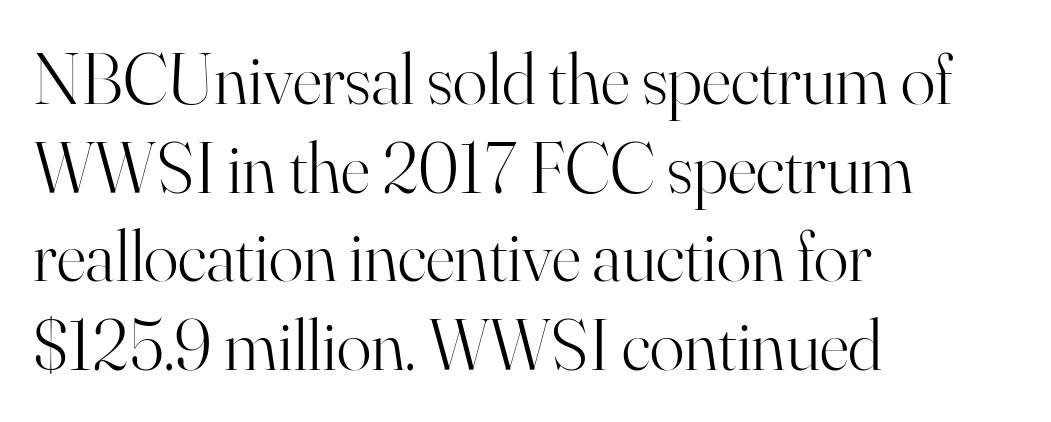
Every character sits straight up, as roman type does. The type family on display is of the serif kind. Summary of weight: not heavy and not bold. Letters rest on an invisible, unmarked baseline. The lines are quadded left.
